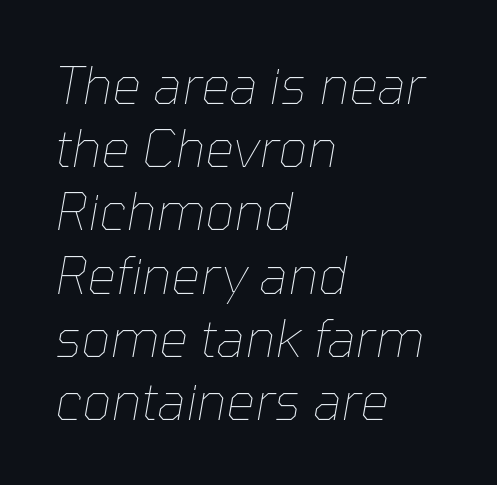
The letters are slanted; this is an italic face. Heft: none added — not bold. The passage shown is typed in a proportional face where columns would drift. Which margin do the lines hug? The left one — the right edge is uneven.
